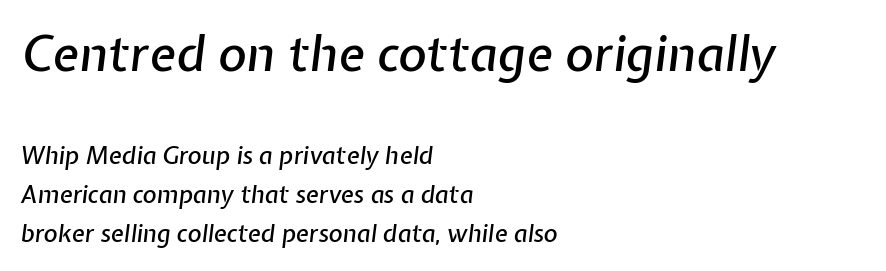
{"italic": "yes", "lean": "right", "slant_degrees": 7, "width": "normal", "stroke_contrast": "low", "x_height": "medium", "monospaced": "no", "underline": "no", "align": "left", "line_spacing": "normal", "line_spacing_ratio": 1.63, "letter_spacing": "normal", "letter_spacing_em": 0.0, "larger_block": "first", "size_ratio": 2.04, "glyph_px": 49}
